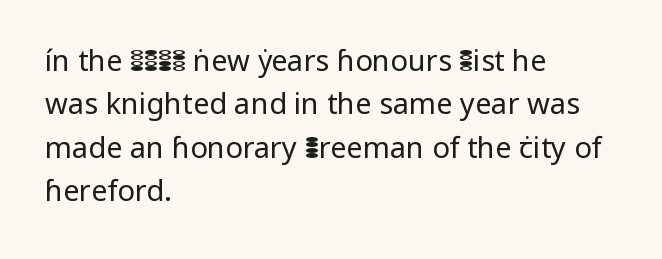
Q: Is the text bold? A: No.
Q: Is the text italic (slanted)? A: No, it is upright.
Q: Is the typeface a serif or a sans-serif typeface? A: Sans-serif.
Q: Is the text underlined? A: No.
Q: How is the paragraph aligned? A: Left-aligned.
Q: Is the spacing between letters normal or unusually wide? A: Normal.
Q: Is the spacing between lines tight, normal or loose? A: Normal.
Q: Width (condensed, normal, or wide)? A: Normal.
Q: Stroke contrast? A: Low.
Q: x-height? A: Medium.
Q: Monospaced? A: No.
